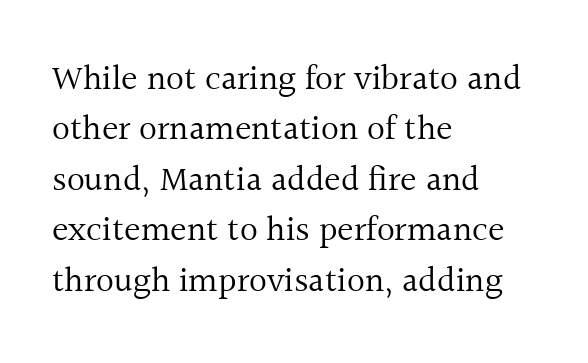
Q: Is the text bold? A: No.
Q: Is the text italic (slanted)? A: No, it is upright.
Q: Is the typeface a serif or a sans-serif typeface? A: Serif.
Q: Is the text underlined? A: No.
Q: How is the paragraph aligned? A: Left-aligned.
Q: Is the spacing between letters normal or unusually wide? A: Normal.
Q: Is the spacing between lines tight, normal or loose? A: Normal.
Q: Width (condensed, normal, or wide)? A: Normal.
Q: x-height? A: Medium.
Q: Monospaced? A: No.
